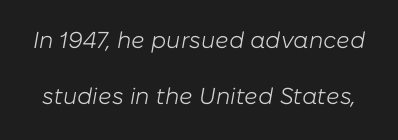
{"italic": "yes", "lean": "right", "slant_degrees": 10, "bold": "no", "underline": "no", "line_spacing": "loose", "line_spacing_ratio": 2.42, "letter_spacing": "normal", "letter_spacing_em": 0.0, "glyph_px": 23}
